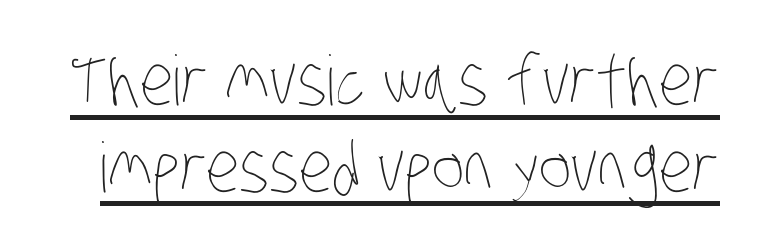
The image shows 69 px thin, condensed type; set normal line spacing (1.26x), normal letter spacing, underlined; low stroke contrast and a large x-height.
